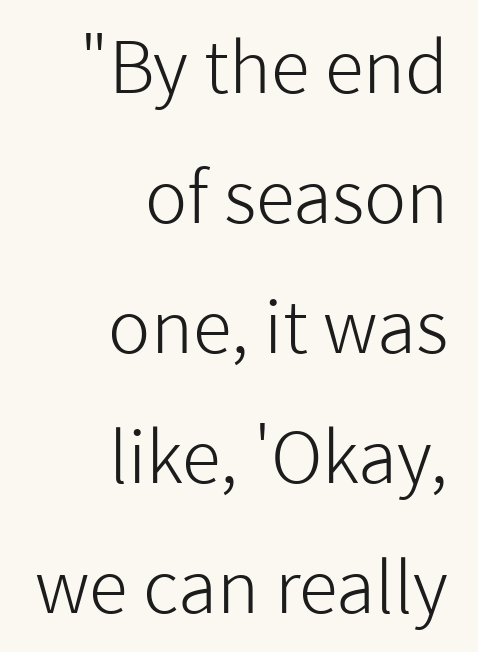
Caption: face not bold, strokes unweighted. Standard letterfit; no display-style spreading of the glyphs. The ragged edge is on the left, which tells us the setting is flush right. The letters advance in unequal steps, a hallmark of proportional type. Descender tails drop into unmarked territory. Every character sits straight up, as roman type does.
